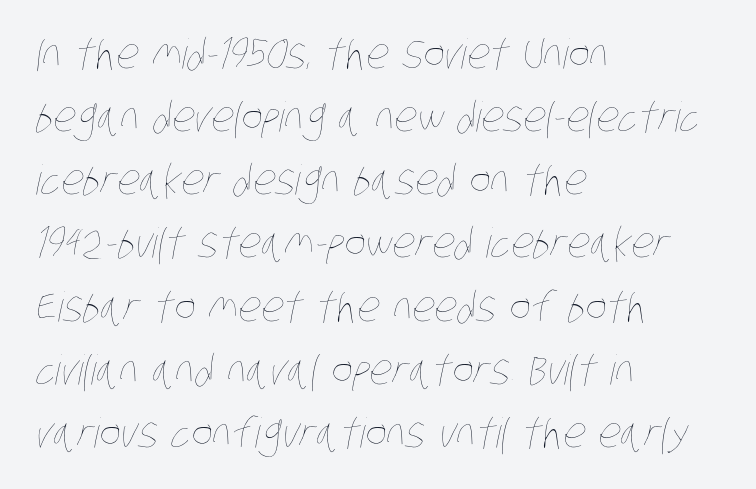
{"bold": "no", "weight": "thin", "width": "condensed", "stroke_contrast": "low", "x_height": "large", "monospaced": "no", "underline": "no", "align": "left", "line_spacing": "normal", "line_spacing_ratio": 1.54, "letter_spacing": "normal", "letter_spacing_em": 0.0, "glyph_px": 41}
